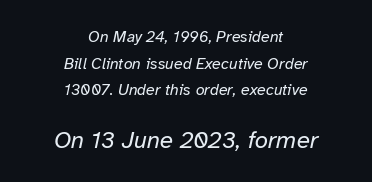
This sample is center-justified, so both line endings float freely. What's the leading like? Ordinary, nothing unusual. Which chunk is bigger? The second one — the bottom block dwarfs the top. These lines keep a tight, regular rhythm from letter to letter.
